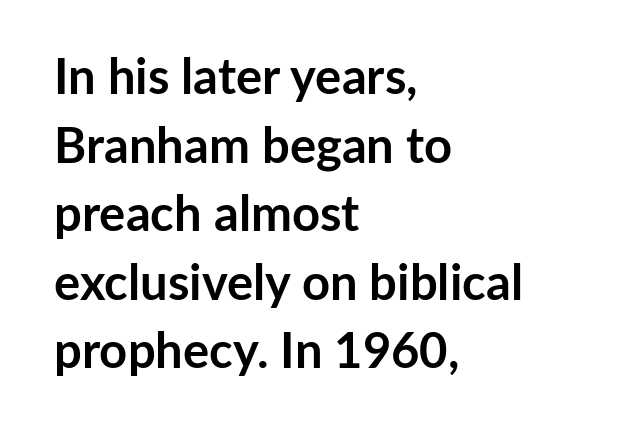
Q: Is the text bold? A: Yes.
Q: Is the text italic (slanted)? A: No, it is upright.
Q: Is the typeface a serif or a sans-serif typeface? A: Sans-serif.
Q: Is the text underlined? A: No.
Q: How is the paragraph aligned? A: Left-aligned.
Q: Is the spacing between letters normal or unusually wide? A: Normal.
Q: Is the spacing between lines tight, normal or loose? A: Normal.
Q: Width (condensed, normal, or wide)? A: Normal.
Q: Stroke contrast? A: Low.
Q: x-height? A: Medium.
Q: Monospaced? A: No.
